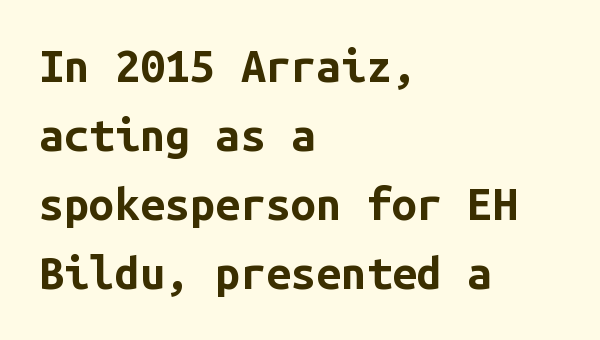
{"serif": "no", "italic": "no", "bold": "yes", "weight": "bold", "width": "normal", "stroke_contrast": "low", "x_height": "medium", "monospaced": "yes", "underline": "no", "align": "left", "line_spacing": "normal", "line_spacing_ratio": 1.53, "letter_spacing": "normal", "letter_spacing_em": 0.0, "glyph_px": 45}
